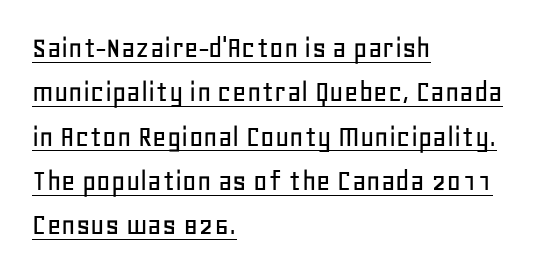
Q: Is the text italic (slanted)? A: No, it is upright.
Q: Is the typeface a serif or a sans-serif typeface? A: Sans-serif.
Q: Is the text underlined? A: Yes.
Q: How is the paragraph aligned? A: Left-aligned.
Q: Is the spacing between letters normal or unusually wide? A: Normal.
Q: Is the spacing between lines tight, normal or loose? A: Normal.
Q: Width (condensed, normal, or wide)? A: Normal.
Q: Stroke contrast? A: Low.
Q: x-height? A: Large.
Q: Monospaced? A: No.
